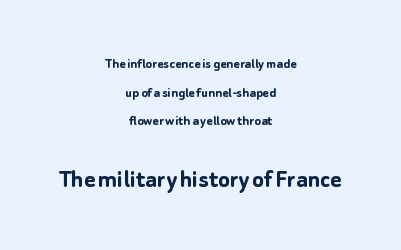
The tracking reads as untouched default to a designer's eye. The font's upright variant was chosen for this text. Does the leading feel generous? Absolutely, it's lavish. The characters look thick and weighty, a clear bold. Notice how the passage keeps no hard edge, just a central spine.
